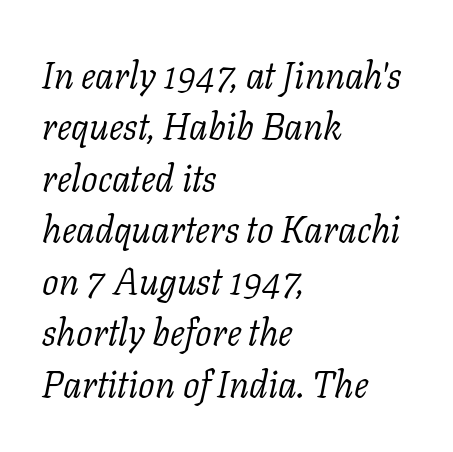
{"serif": "yes", "italic": "yes", "lean": "right", "slant_degrees": 11, "bold": "no", "weight": "light", "width": "normal", "stroke_contrast": "low", "x_height": "medium", "monospaced": "no", "underline": "no", "align": "left", "line_spacing": "normal", "line_spacing_ratio": 1.39, "letter_spacing": "normal", "letter_spacing_em": 0.0, "glyph_px": 37}
